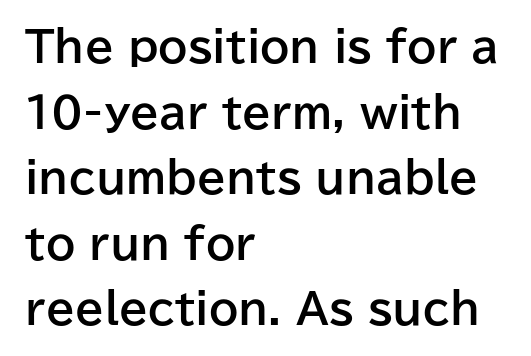
Q: Is the text bold? A: Yes.
Q: Is the text italic (slanted)? A: No, it is upright.
Q: Is the typeface a serif or a sans-serif typeface? A: Sans-serif.
Q: Is the text underlined? A: No.
Q: How is the paragraph aligned? A: Left-aligned.
Q: Is the spacing between letters normal or unusually wide? A: Normal.
Q: Is the spacing between lines tight, normal or loose? A: Normal.
Q: Width (condensed, normal, or wide)? A: Normal.
Q: Stroke contrast? A: Low.
Q: x-height? A: Medium.
Q: Monospaced? A: No.
